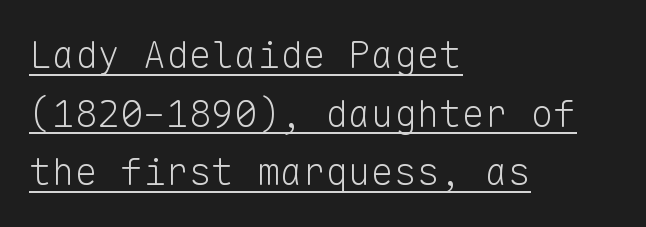
The image shows 38 px light sans-serif type, upright, monospaced; set left-aligned, normal line spacing (1.54x), normal letter spacing, underlined; low stroke contrast and a medium x-height.
